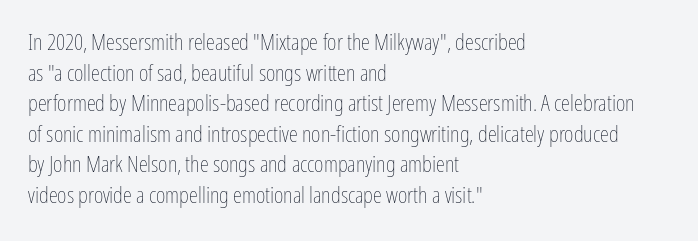
{"italic": "no", "bold": "no", "underline": "no", "align": "left", "line_spacing": "normal", "line_spacing_ratio": 1.33, "letter_spacing": "normal", "letter_spacing_em": 0.0, "glyph_px": 23}
